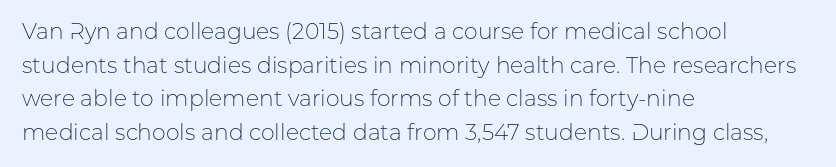
{"italic": "no", "bold": "no", "underline": "no", "align": "left", "line_spacing": "normal", "line_spacing_ratio": 1.53, "letter_spacing": "normal", "letter_spacing_em": 0.0, "glyph_px": 22}
